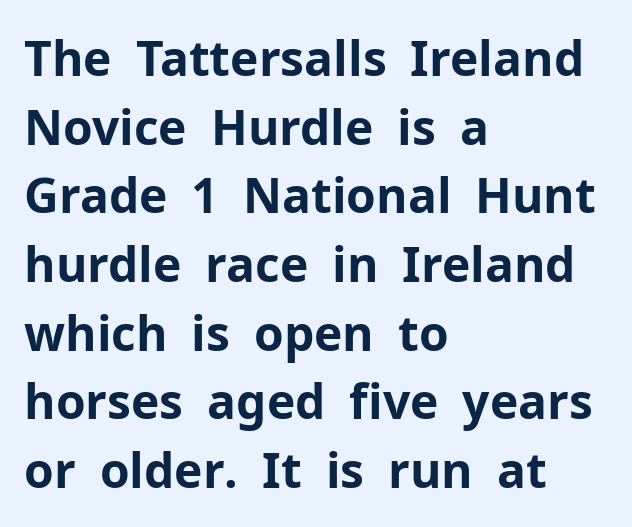
I'd describe the lettering as bold — thick and assertive. Descender tails drop into unmarked territory. The paragraph has a hard left edge and a soft right edge. This sample uses an upright cut, with every glyph sitting square on the baseline. The rendering keeps characters at their native spacing.
